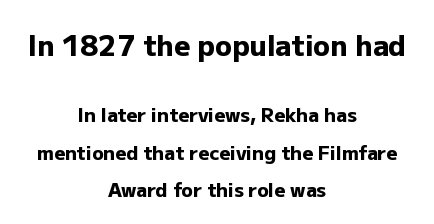
Q: Is the text bold? A: Yes.
Q: Is the text italic (slanted)? A: No, it is upright.
Q: Is the typeface a serif or a sans-serif typeface? A: Sans-serif.
Q: Is the text underlined? A: No.
Q: How is the paragraph aligned? A: Centered.
Q: Is the spacing between letters normal or unusually wide? A: Normal.
Q: Is the spacing between lines tight, normal or loose? A: Loose.
Q: Which block of text is set in a larger size, the first (top) or the second (bottom)? A: The first (top) one.
Q: Width (condensed, normal, or wide)? A: Normal.
Q: Stroke contrast? A: Low.
Q: x-height? A: Medium.
Q: Monospaced? A: No.
